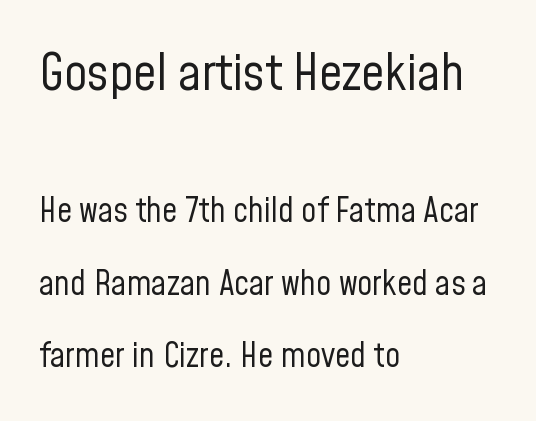
Q: Is the text bold? A: No.
Q: Is the text italic (slanted)? A: No, it is upright.
Q: Is the typeface a serif or a sans-serif typeface? A: Sans-serif.
Q: Is the text underlined? A: No.
Q: How is the paragraph aligned? A: Left-aligned.
Q: Is the spacing between letters normal or unusually wide? A: Normal.
Q: Is the spacing between lines tight, normal or loose? A: Loose.
Q: Which block of text is set in a larger size, the first (top) or the second (bottom)? A: The first (top) one.
Q: Width (condensed, normal, or wide)? A: Condensed.
Q: Stroke contrast? A: Low.
Q: x-height? A: Medium.
Q: Monospaced? A: No.
